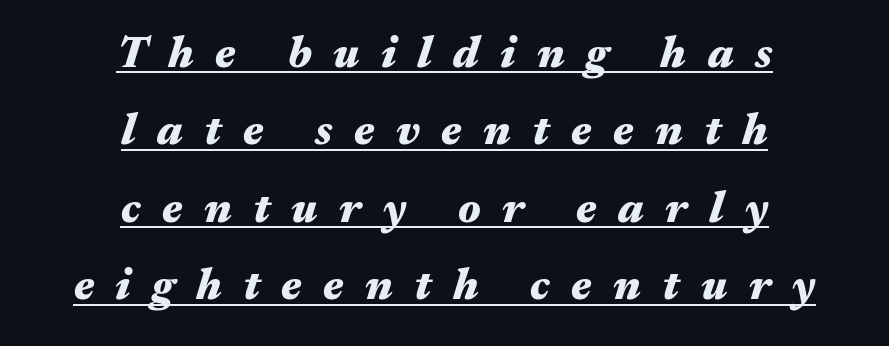
{"italic": "yes", "lean": "right", "slant_degrees": 17, "bold": "yes", "weight": "heavy", "width": "wide", "stroke_contrast": "medium", "x_height": "medium", "monospaced": "no", "underline": "yes", "align": "center", "line_spacing_ratio": 1.76, "letter_spacing": "wide", "letter_spacing_em": 0.49, "glyph_px": 44}
